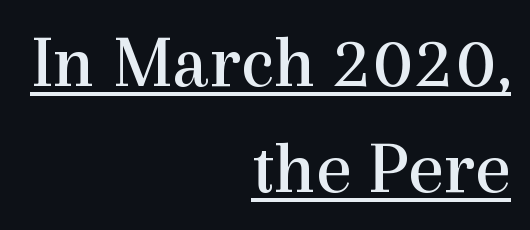
Inter-character spacing is left at the font's built-in metrics. Weight: regular or lighter. A roman cut, with each character standing at attention. These lines sit exactly where default settings would place them. Layout note: lines flush right. Examine the stroke ends and you'll spot serifs.
